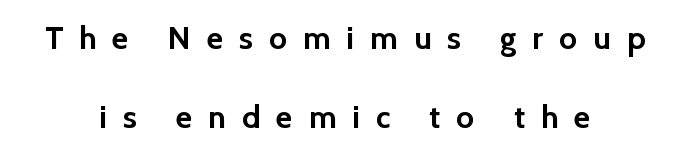
Q: Is the text bold? A: Yes.
Q: Is the text italic (slanted)? A: No, it is upright.
Q: Is the typeface a serif or a sans-serif typeface? A: Sans-serif.
Q: Is the text underlined? A: No.
Q: How is the paragraph aligned? A: Centered.
Q: Is the spacing between letters normal or unusually wide? A: Unusually wide.
Q: Is the spacing between lines tight, normal or loose? A: Loose.
Q: Width (condensed, normal, or wide)? A: Normal.
Q: x-height? A: Medium.
Q: Monospaced? A: No.
